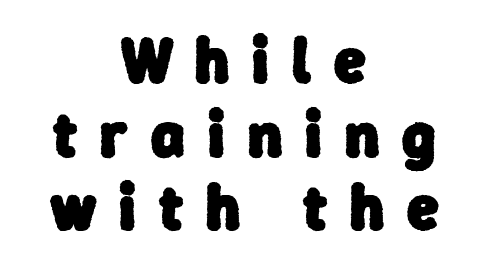
The image shows 64 px heavy sans-serif type; set centered, tight line spacing (1.15x), unusually wide letter spacing (+0.36 em), not underlined; low stroke contrast and a medium x-height.
